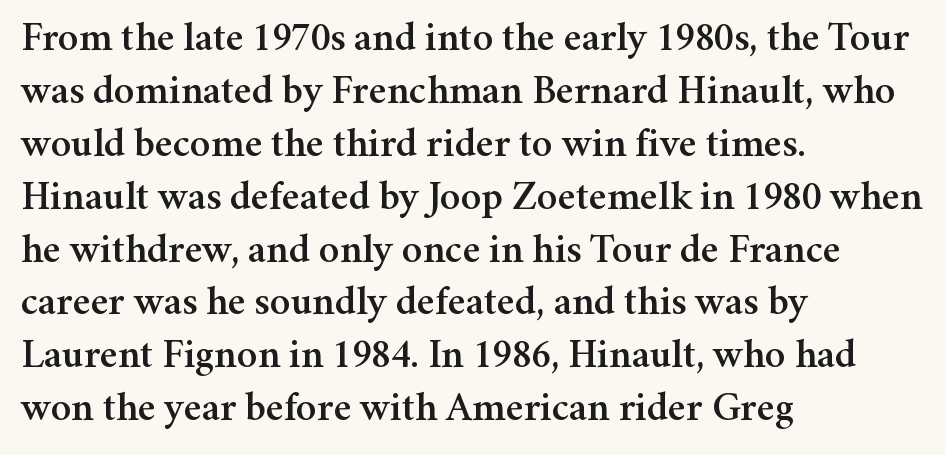
A typesetter would label this face a serif. The face used here is proportionally spaced, like ordinary book or web type. Rule under the text: the space is simply empty. Glyph-to-glyph distance matches everyday printed text. Italic? Not at all — the glyphs are vertical. Normally led — the rows are evenly, conventionally spaced.
